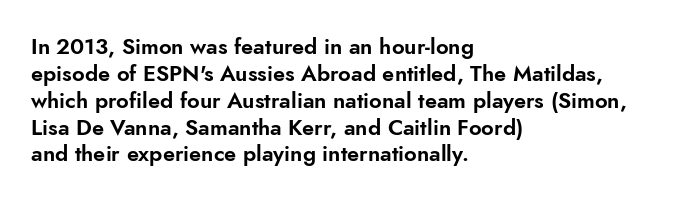
Is the block centered? No — it sits flush against the left margin. Beneath every word, the page is bare. What stands out about the letter spacing? Nothing — it is the standard amount. The lettering stays uniformly vertical, giving the passage a roman look.
